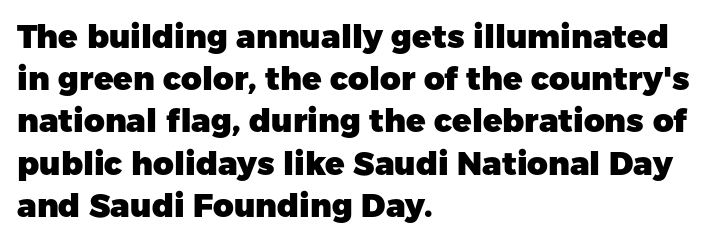
Q: Is the text bold? A: Yes.
Q: Is the text italic (slanted)? A: No, it is upright.
Q: Is the typeface a serif or a sans-serif typeface? A: Sans-serif.
Q: Is the text underlined? A: No.
Q: How is the paragraph aligned? A: Left-aligned.
Q: Is the spacing between letters normal or unusually wide? A: Normal.
Q: Is the spacing between lines tight, normal or loose? A: Normal.
Q: Width (condensed, normal, or wide)? A: Normal.
Q: Stroke contrast? A: Low.
Q: x-height? A: Medium.
Q: Monospaced? A: No.
